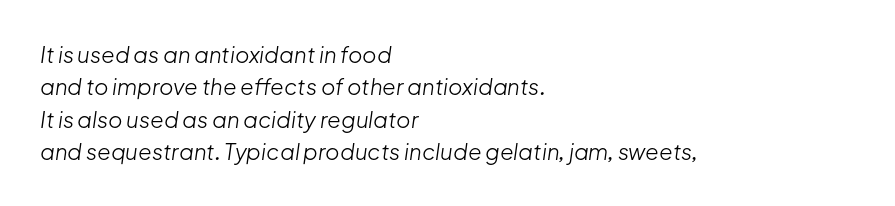
Q: Is the text bold? A: No.
Q: Is the text italic (slanted)? A: Yes, it leans right by about 8 degrees.
Q: Is the text underlined? A: No.
Q: How is the paragraph aligned? A: Left-aligned.
Q: Is the spacing between letters normal or unusually wide? A: Normal.
Q: Is the spacing between lines tight, normal or loose? A: Normal.
